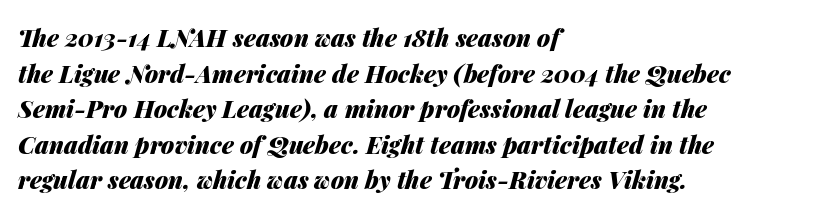
Q: Is the text bold? A: Yes.
Q: Is the text italic (slanted)? A: Yes, it leans right by about 14 degrees.
Q: Is the text underlined? A: No.
Q: How is the paragraph aligned? A: Left-aligned.
Q: Is the spacing between letters normal or unusually wide? A: Normal.
Q: Is the spacing between lines tight, normal or loose? A: Normal.
